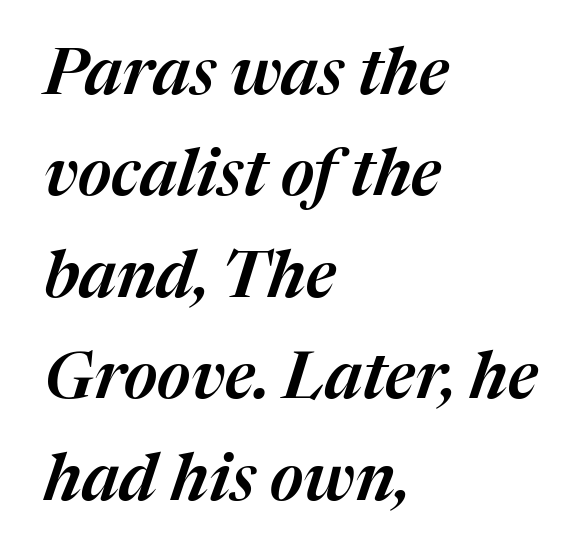
Q: Is the text italic (slanted)? A: Yes, it leans right by about 17 degrees.
Q: Is the text underlined? A: No.
Q: How is the paragraph aligned? A: Left-aligned.
Q: Is the spacing between letters normal or unusually wide? A: Normal.
Q: Is the spacing between lines tight, normal or loose? A: Normal.
Q: Width (condensed, normal, or wide)? A: Normal.
Q: Stroke contrast? A: Medium.
Q: x-height? A: Medium.
Q: Monospaced? A: No.
